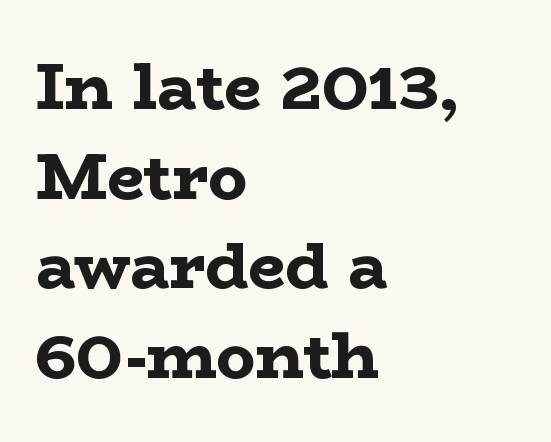
{"serif": "yes", "italic": "no", "bold": "yes", "weight": "bold", "width": "wide", "stroke_contrast": "low", "x_height": "medium", "monospaced": "no", "underline": "no", "align": "left", "line_spacing": "normal", "line_spacing_ratio": 1.38, "letter_spacing": "normal", "letter_spacing_em": 0.0, "glyph_px": 65}
